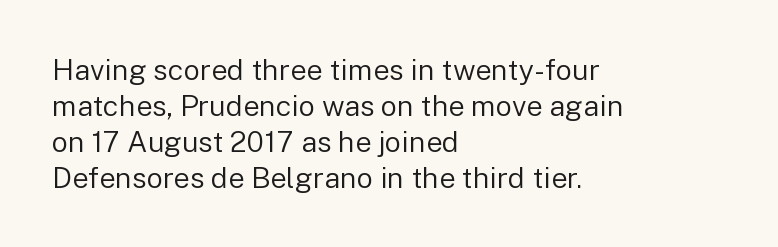
Q: Is the text bold? A: No.
Q: Is the text italic (slanted)? A: No, it is upright.
Q: Is the typeface a serif or a sans-serif typeface? A: Sans-serif.
Q: Is the text underlined? A: No.
Q: How is the paragraph aligned? A: Left-aligned.
Q: Is the spacing between letters normal or unusually wide? A: Normal.
Q: Width (condensed, normal, or wide)? A: Normal.
Q: Stroke contrast? A: Low.
Q: x-height? A: Medium.
Q: Monospaced? A: No.
